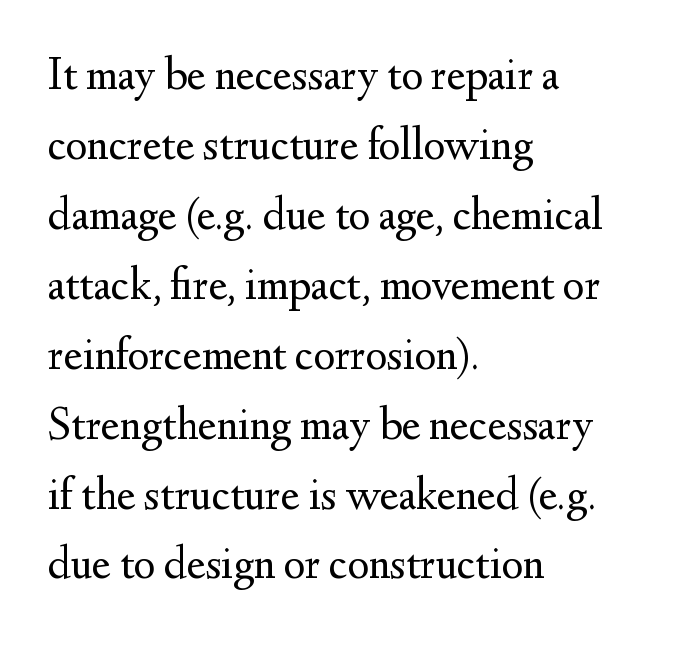
The image shows 46 px regular-weight serif type, upright; set left-aligned, normal line spacing (1.52x), normal letter spacing, not underlined; medium stroke contrast and a small x-height.
